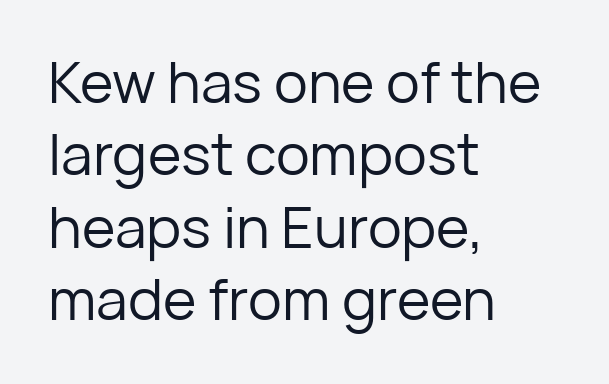
The image shows 57 px regular-weight sans-serif type, upright; set left-aligned, normal line spacing (1.27x), normal letter spacing, not underlined; low stroke contrast and a medium x-height.
